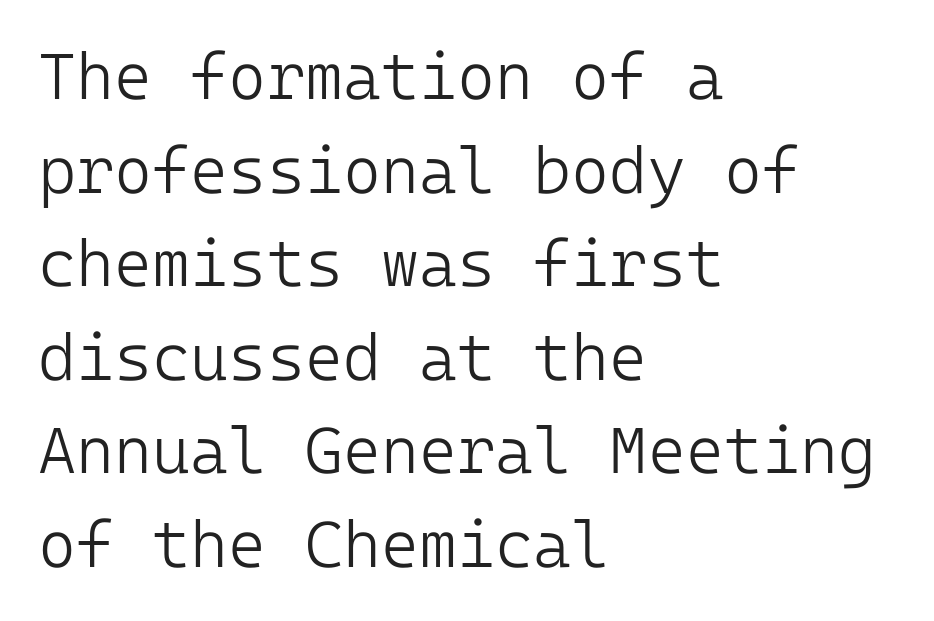
{"serif": "no", "italic": "no", "bold": "no", "weight": "light", "width": "normal", "stroke_contrast": "low", "x_height": "medium", "underline": "no", "align": "left", "line_spacing": "normal", "line_spacing_ratio": 1.44, "letter_spacing": "normal", "letter_spacing_em": 0.0, "glyph_px": 65}
